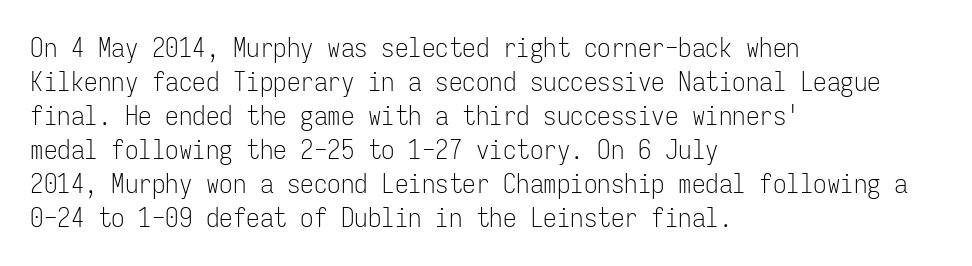
{"italic": "no", "bold": "no", "underline": "no", "align": "left", "line_spacing": "normal", "line_spacing_ratio": 1.26, "letter_spacing": "normal", "letter_spacing_em": 0.0, "glyph_px": 27}
